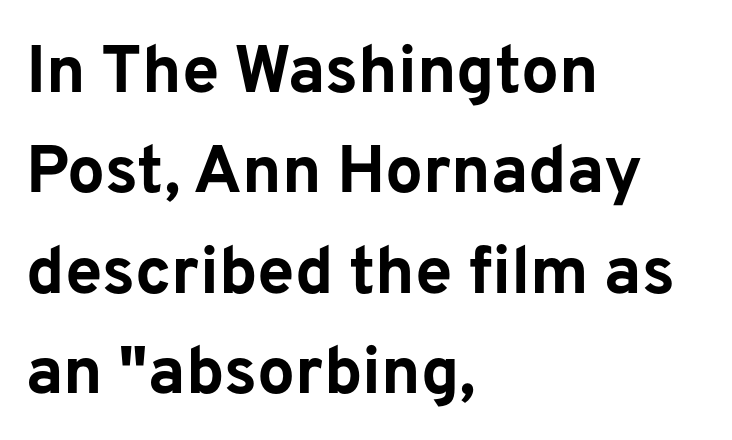
{"serif": "no", "italic": "no", "bold": "yes", "weight": "bold", "width": "normal", "stroke_contrast": "low", "x_height": "medium", "monospaced": "no", "underline": "no", "align": "left", "line_spacing": "normal", "line_spacing_ratio": 1.5, "letter_spacing": "normal", "letter_spacing_em": 0.0, "glyph_px": 67}
